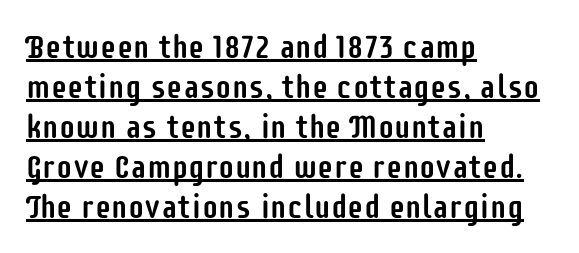
The image shows 33 px condensed sans-serif type, upright; set left-aligned, line spacing 1.21x, normal letter spacing, underlined; low stroke contrast and a large x-height.
